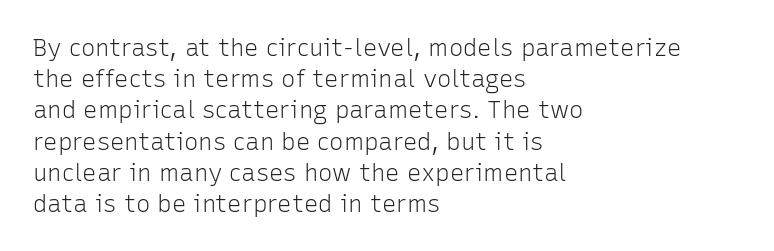
Q: Is the text bold? A: No.
Q: Is the text italic (slanted)? A: No, it is upright.
Q: Is the text underlined? A: No.
Q: How is the paragraph aligned? A: Left-aligned.
Q: Is the spacing between letters normal or unusually wide? A: Normal.
Q: Is the spacing between lines tight, normal or loose? A: Normal.
